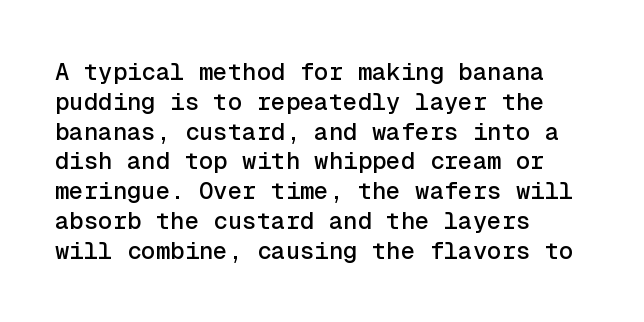
Q: Is the text italic (slanted)? A: No, it is upright.
Q: Is the text underlined? A: No.
Q: How is the paragraph aligned? A: Left-aligned.
Q: Is the spacing between letters normal or unusually wide? A: Normal.
